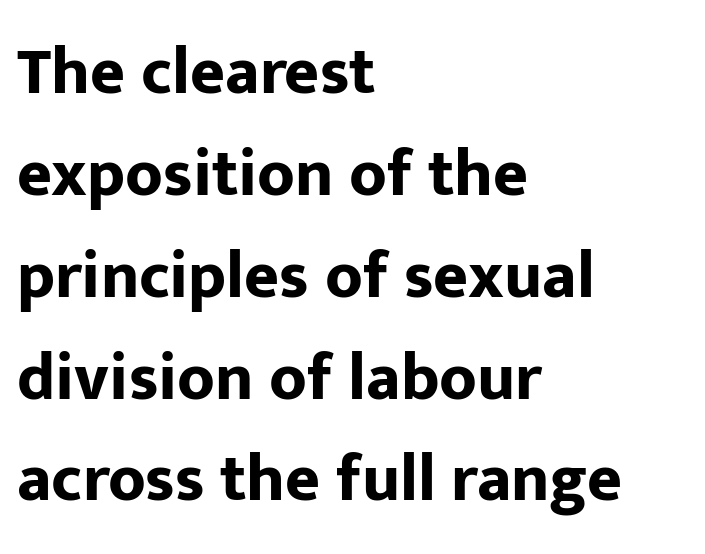
Every row of glyphs begins at an identical x-position on the left. Letters rest on an invisible, unmarked baseline. Is the type bold? Yes — the strokes are clearly thick and heavy. The passage shown is typed in a proportional face where columns would drift.
